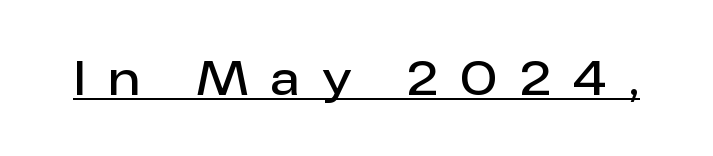
The image shows 47 px semibold sans-serif type, upright; set unusually wide letter spacing (+0.48 em), underlined; low stroke contrast and a medium x-height.
